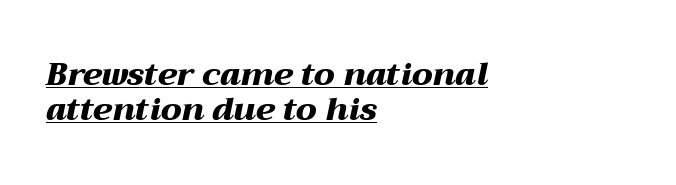
Characters follow at the spacing the type designer built in. There's an unmistakable incline to the writing here. Horizontally, the lines are justified to the leading edge only. Do the characters align in a grid? No, the font is proportional. A full-strength bold gives these letters their thick strokes. Emphasis is given by a line drawn under the lettering.
